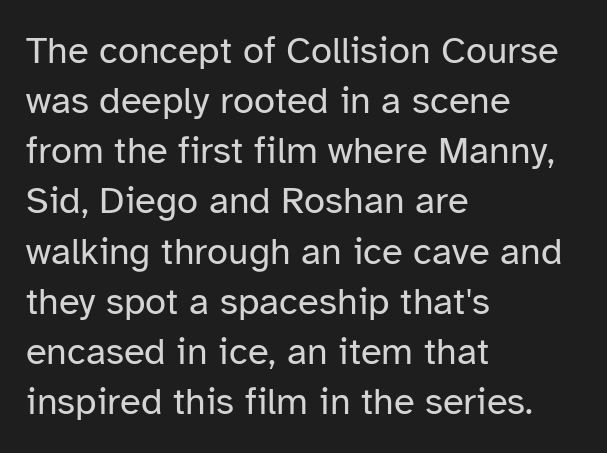
The image shows 38 px regular-weight sans-serif type, upright; set left-aligned, normal line spacing (1.32x), normal letter spacing, not underlined; low stroke contrast and a medium x-height.
